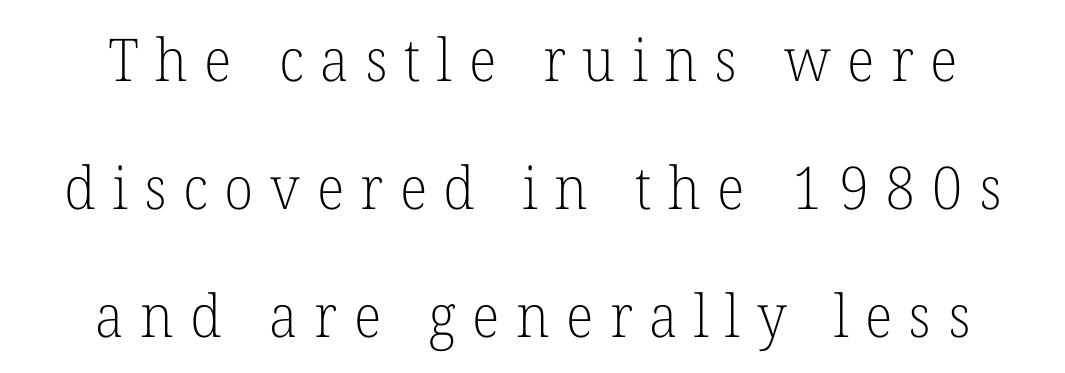
Q: Is the text bold? A: No.
Q: Is the text italic (slanted)? A: No, it is upright.
Q: Is the typeface a serif or a sans-serif typeface? A: Serif.
Q: Is the text underlined? A: No.
Q: How is the paragraph aligned? A: Centered.
Q: Is the spacing between letters normal or unusually wide? A: Unusually wide.
Q: Is the spacing between lines tight, normal or loose? A: Loose.
Q: Width (condensed, normal, or wide)? A: Normal.
Q: Stroke contrast? A: Low.
Q: x-height? A: Medium.
Q: Monospaced? A: No.
